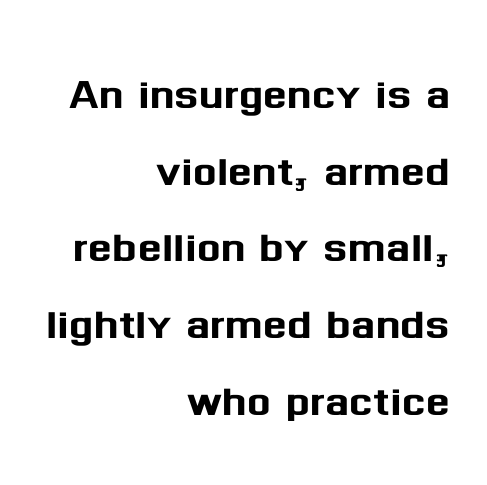
{"serif": "no", "italic": "no", "width": "normal", "stroke_contrast": "medium", "x_height": "medium", "monospaced": "no", "underline": "no", "align": "right", "line_spacing": "normal", "line_spacing_ratio": 1.37, "letter_spacing": "normal", "letter_spacing_em": 0.0, "glyph_px": 56}
